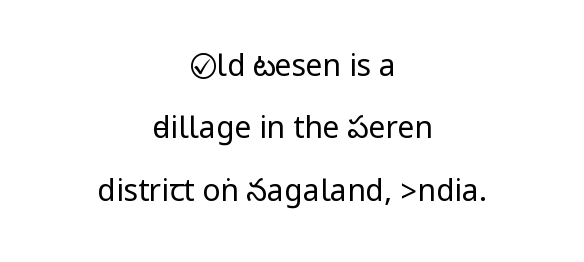
{"serif": "no", "italic": "no", "bold": "no", "weight": "regular", "width": "condensed", "stroke_contrast": "low", "underline": "no", "align": "center", "line_spacing": "loose", "line_spacing_ratio": 2.08, "letter_spacing": "normal", "letter_spacing_em": 0.0, "glyph_px": 30}
